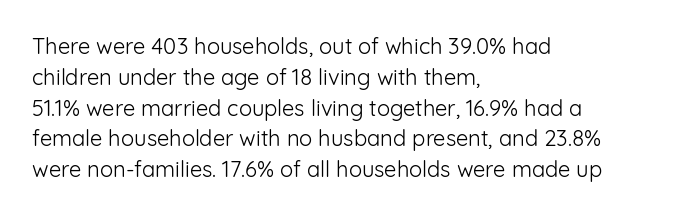
The image shows 22 px text type, upright; set left-aligned, normal line spacing (1.4x), normal letter spacing, not underlined.
